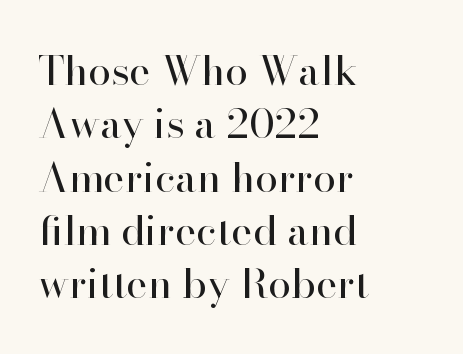
Q: Is the text bold? A: No.
Q: Is the text italic (slanted)? A: No, it is upright.
Q: Is the typeface a serif or a sans-serif typeface? A: Serif.
Q: Is the text underlined? A: No.
Q: How is the paragraph aligned? A: Left-aligned.
Q: Is the spacing between letters normal or unusually wide? A: Normal.
Q: Is the spacing between lines tight, normal or loose? A: Normal.
Q: Width (condensed, normal, or wide)? A: Normal.
Q: Stroke contrast? A: High.
Q: x-height? A: Small.
Q: Monospaced? A: No.
